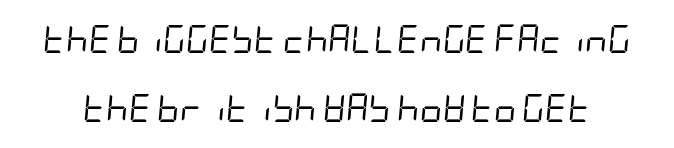
The font sits on the lighter half of the weight spectrum, regular included. Short note: letters normally spaced. The rendering applies a slant to the glyphs. Does the leading feel generous? Absolutely, it's lavish. The glyphs are unaccompanied by any horizontal stroke below them.
